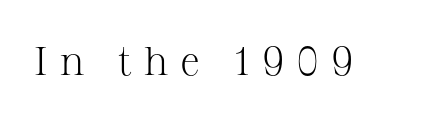
{"serif": "yes", "italic": "no", "bold": "no", "weight": "light", "width": "normal", "stroke_contrast": "medium", "x_height": "medium", "monospaced": "no", "underline": "no", "letter_spacing": "wide", "letter_spacing_em": 0.3, "glyph_px": 40}
